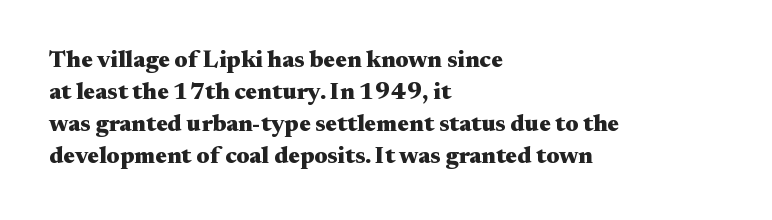
Q: Is the text bold? A: Yes.
Q: Is the text italic (slanted)? A: No, it is upright.
Q: Is the text underlined? A: No.
Q: How is the paragraph aligned? A: Left-aligned.
Q: Is the spacing between letters normal or unusually wide? A: Normal.
Q: Is the spacing between lines tight, normal or loose? A: Normal.
